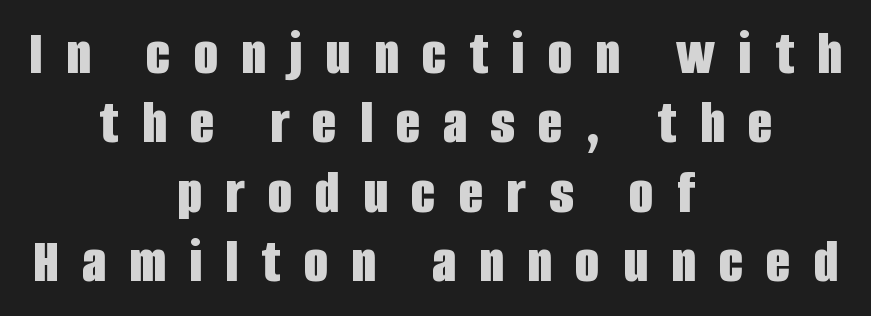
Nope, no serifs anywhere on these letters. A full-strength bold gives these letters their thick strokes. Leading: reduced. Between one letter and the next there's a generous, obvious gap.
